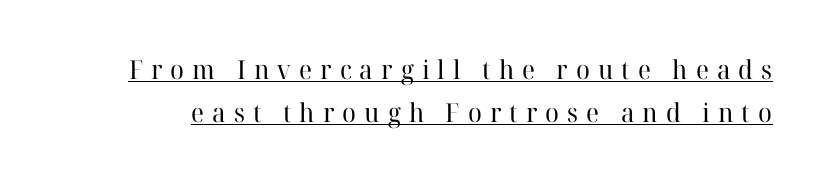
Q: Is the text bold? A: No.
Q: Is the text italic (slanted)? A: No, it is upright.
Q: Is the text underlined? A: Yes.
Q: Is the spacing between letters normal or unusually wide? A: Unusually wide.
Q: Is the spacing between lines tight, normal or loose? A: Normal.
